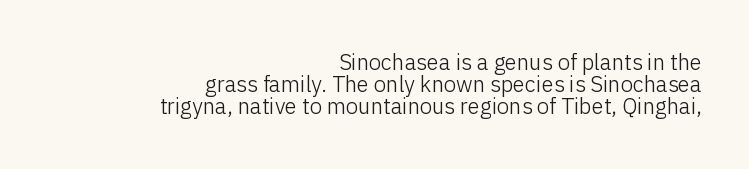
{"italic": "no", "bold": "no", "underline": "no", "align": "right", "line_spacing": "tight", "line_spacing_ratio": 1.01, "letter_spacing": "normal", "letter_spacing_em": 0.0, "glyph_px": 22}
